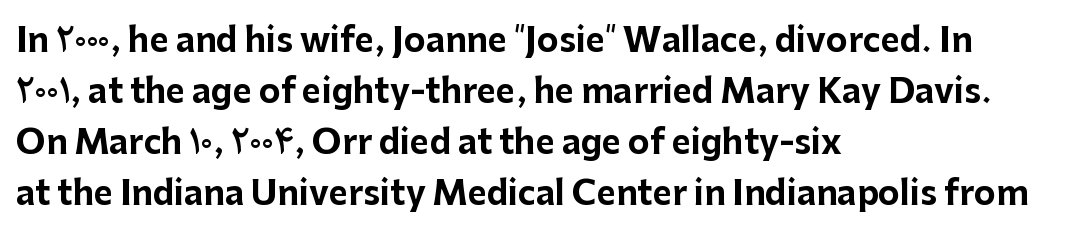
Q: Is the text bold? A: Yes.
Q: Is the text italic (slanted)? A: No, it is upright.
Q: Is the typeface a serif or a sans-serif typeface? A: Sans-serif.
Q: Is the text underlined? A: No.
Q: How is the paragraph aligned? A: Left-aligned.
Q: Is the spacing between letters normal or unusually wide? A: Normal.
Q: Is the spacing between lines tight, normal or loose? A: Normal.
Q: Width (condensed, normal, or wide)? A: Normal.
Q: Stroke contrast? A: Low.
Q: x-height? A: Medium.
Q: Monospaced? A: No.
